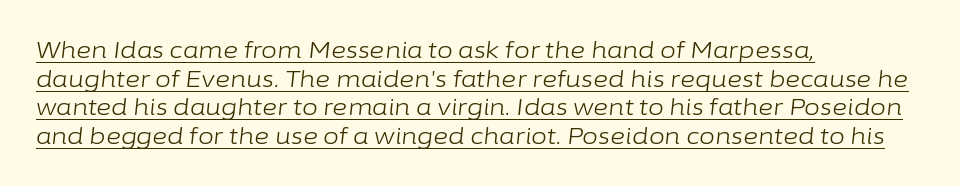
The face used here is rendered with its standard letterfit. Characters are canted at an angle relative to the baseline's perpendicular. Counters stay open thanks to moderate or lighter strokes. One-word summary of the alignment: left. A baseline rule has been typeset under these characters.
